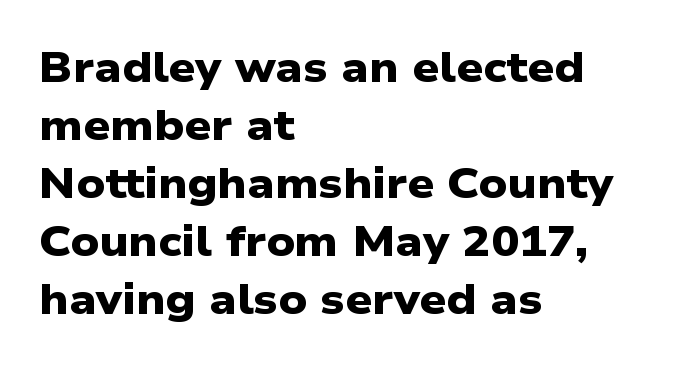
{"serif": "no", "bold": "yes", "weight": "heavy", "width": "wide", "stroke_contrast": "low", "x_height": "medium", "monospaced": "no", "underline": "no", "align": "left", "line_spacing": "normal", "line_spacing_ratio": 1.38, "letter_spacing": "normal", "letter_spacing_em": 0.0, "glyph_px": 42}
